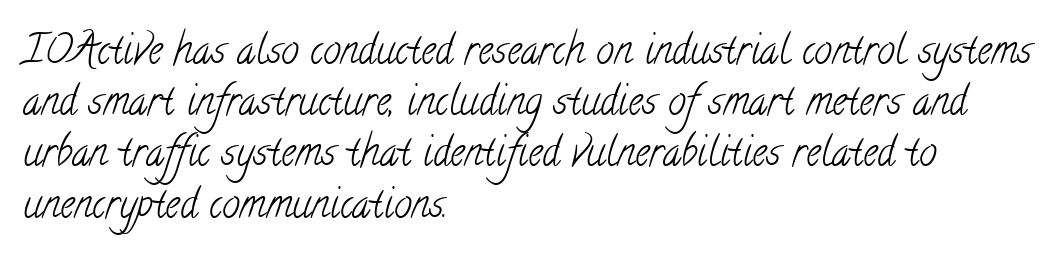
The letterforms sit shoulder to shoulder at normal distance. The characters are drawn with everyday or finer stroke widths. Baseline-to-baseline distance is the conventional proportion of letter height. Proportional: the letters do not fall into vertical columns. All the whitespace from short lines collects on the right. Unmarked baselines from the first word to the last.
